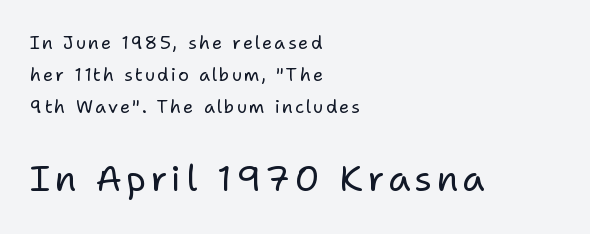
The image shows 36 px regular-weight sans-serif type, upright; set left-aligned, line spacing 1.77x, not underlined; the second (bottom) block is 2.0x larger; low stroke contrast and a medium x-height.
